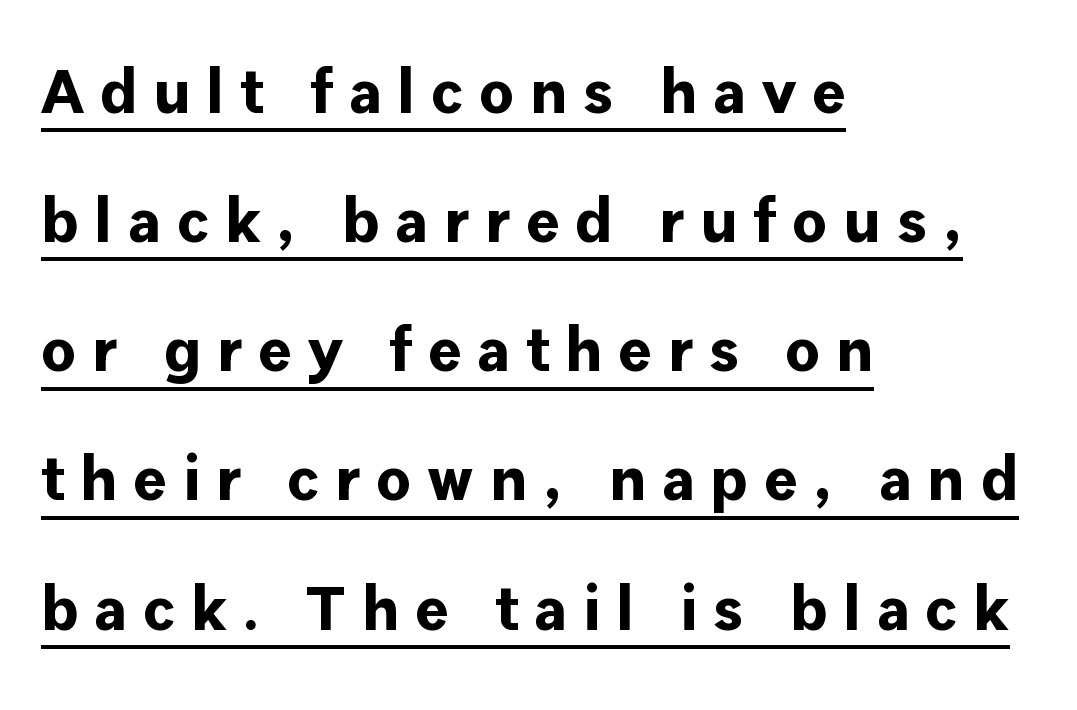
{"serif": "no", "italic": "no", "bold": "yes", "weight": "bold", "width": "normal", "stroke_contrast": "low", "x_height": "medium", "monospaced": "no", "underline": "yes", "align": "left", "line_spacing": "loose", "line_spacing_ratio": 2.05, "letter_spacing": "wide", "letter_spacing_em": 0.25, "glyph_px": 63}
